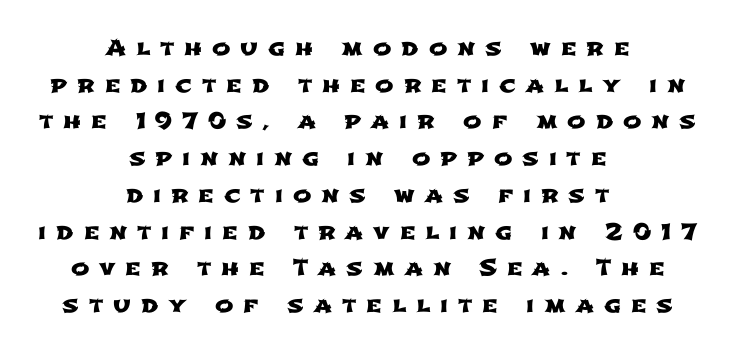
The image shows 22 px text type; set centered, normal line spacing (1.67x), unusually wide letter spacing (+0.45 em), not underlined.
